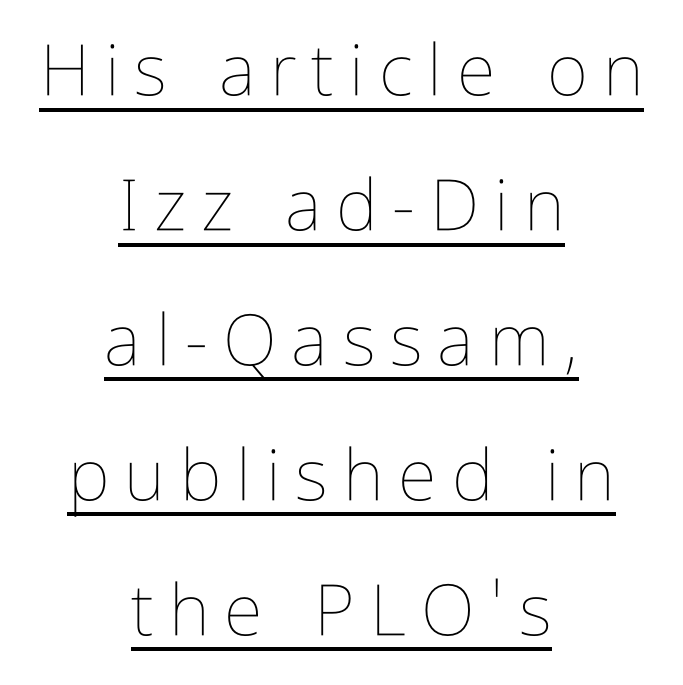
Interline gaps are noticeably wide in this sample. Italic? Not at all — the glyphs are vertical. You could not count columns in this text — the font is proportionally spaced. No heavy texture on the line: the type isn't bold. A student would call this center alignment; a typographer would say set centered. Emphasis is given by a line drawn under the lettering.
